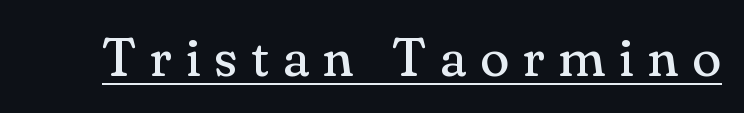
{"serif": "yes", "italic": "no", "bold": "no", "weight": "regular", "width": "normal", "stroke_contrast": "medium", "x_height": "small", "monospaced": "no", "underline": "yes", "letter_spacing": "wide", "letter_spacing_em": 0.25, "glyph_px": 54}
